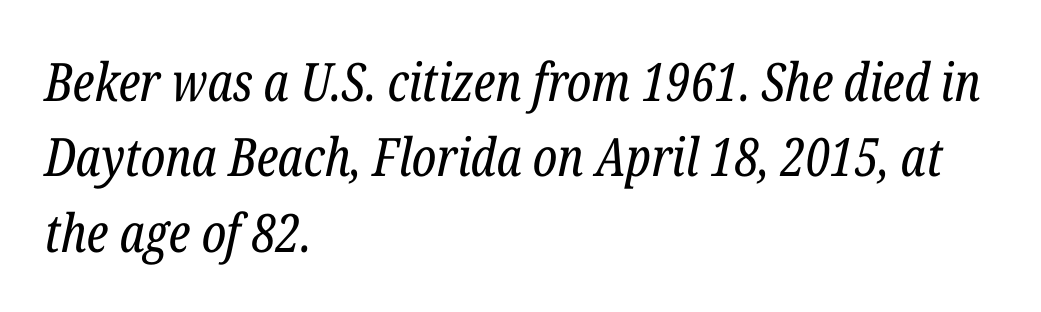
Q: Is the text bold? A: No.
Q: Is the text italic (slanted)? A: Yes, it leans right by about 12 degrees.
Q: Is the typeface a serif or a sans-serif typeface? A: Serif.
Q: Is the text underlined? A: No.
Q: How is the paragraph aligned? A: Left-aligned.
Q: Is the spacing between letters normal or unusually wide? A: Normal.
Q: Is the spacing between lines tight, normal or loose? A: Normal.
Q: Width (condensed, normal, or wide)? A: Condensed.
Q: Stroke contrast? A: Low.
Q: x-height? A: Medium.
Q: Monospaced? A: No.
